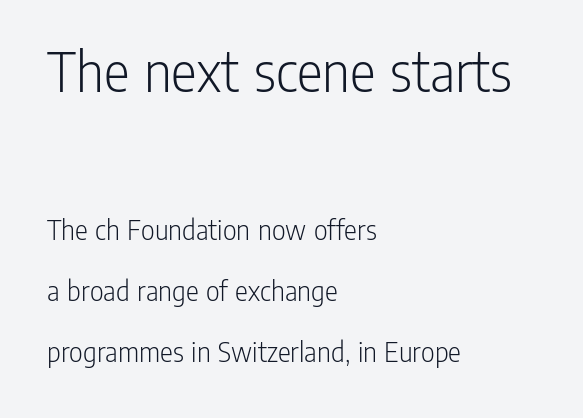
{"serif": "no", "italic": "no", "bold": "no", "weight": "light", "width": "condensed", "stroke_contrast": "low", "x_height": "medium", "monospaced": "no", "underline": "no", "align": "left", "line_spacing": "loose", "line_spacing_ratio": 2.03, "letter_spacing": "normal", "letter_spacing_em": 0.0, "larger_block": "first", "size_ratio": 2.0, "glyph_px": 60}
